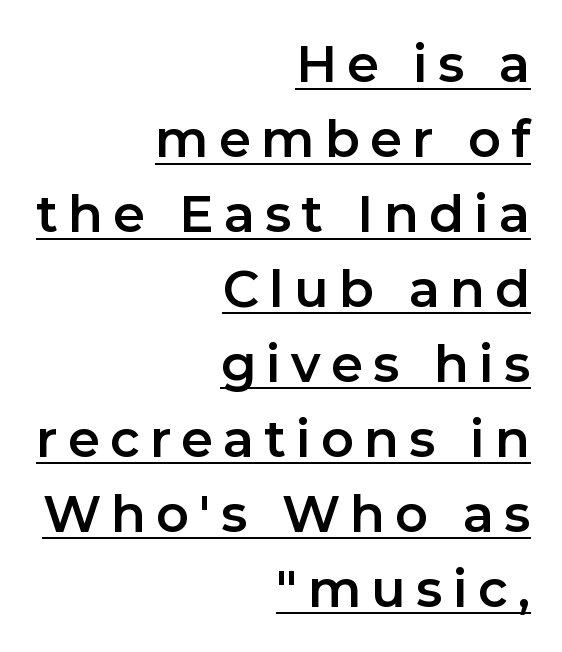
The image shows 51 px sans-serif type, upright; set right-aligned, normal line spacing (1.47x), unusually wide letter spacing (+0.2 em), underlined; low stroke contrast and a medium x-height.
